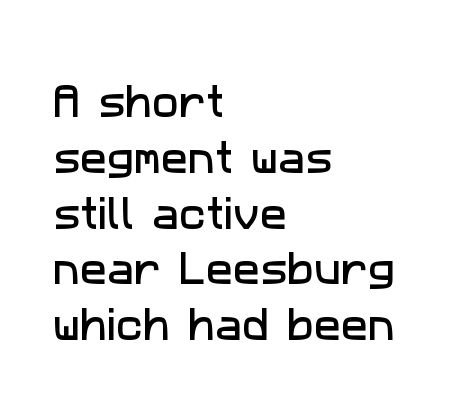
Q: Is the typeface a serif or a sans-serif typeface? A: Sans-serif.
Q: Is the text underlined? A: No.
Q: How is the paragraph aligned? A: Left-aligned.
Q: Is the spacing between letters normal or unusually wide? A: Normal.
Q: Is the spacing between lines tight, normal or loose? A: Normal.
Q: Width (condensed, normal, or wide)? A: Normal.
Q: Stroke contrast? A: Low.
Q: x-height? A: Medium.
Q: Monospaced? A: No.
